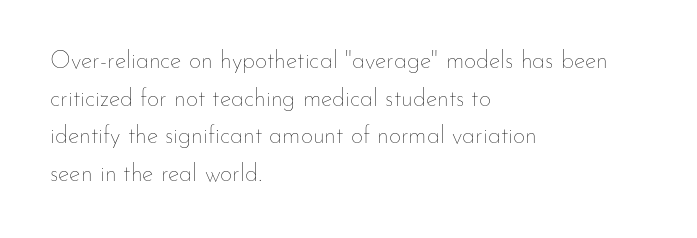
The image shows 24 px text type, upright; set left-aligned, normal line spacing (1.57x), normal letter spacing, not underlined.
